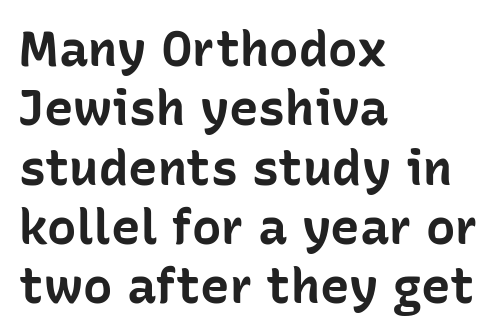
The image shows 49 px bold sans-serif type, upright; set left-aligned, line spacing 1.21x, normal letter spacing, not underlined; low stroke contrast and a medium x-height.
